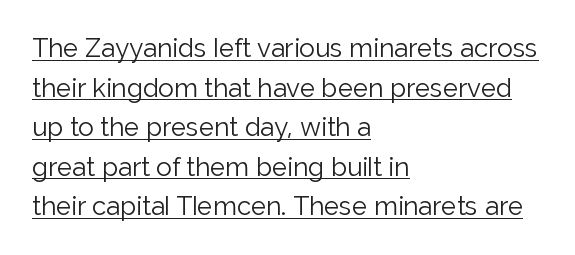
The image shows 26 px text type, upright; set left-aligned, normal line spacing (1.52x), normal letter spacing, underlined.
